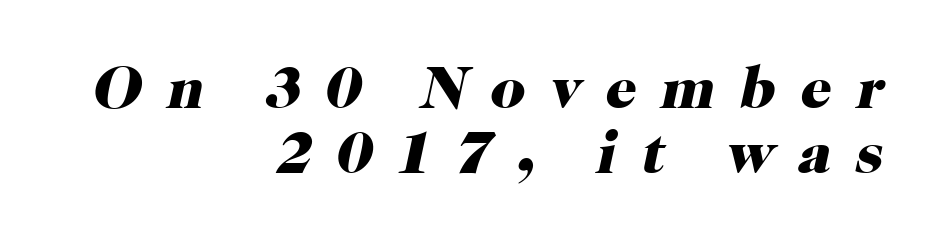
A full-strength bold gives these letters their thick strokes. The baseline area is clear. Someone cranked the tracking dial way up on this one. Here the designer chose a conventional face with non-uniform glyph widths.
